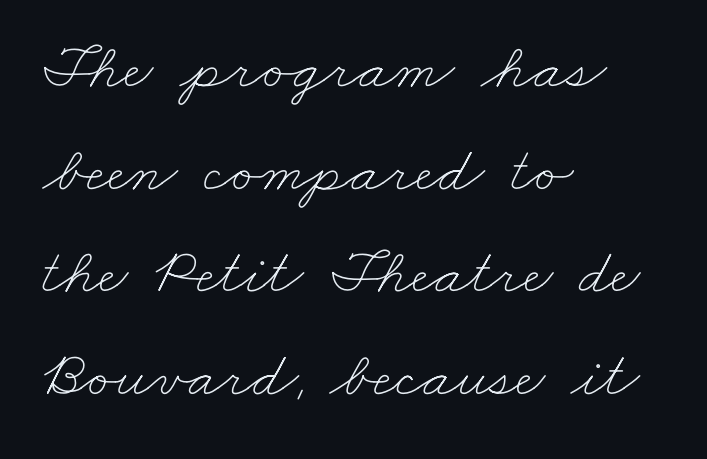
The line-height multiplier appears to be the usual default. Is the letter spacing exaggerated? No — it looks like the ordinary default. Letters rest on an invisible, unmarked baseline. The letters advance in unequal steps, a hallmark of proportional type. No chunkiness to these letters — they're not bold. The compositor pushed each line to the left boundary.
